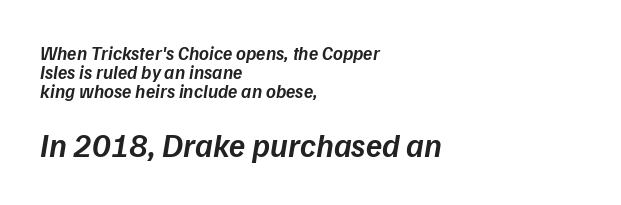
{"italic": "yes", "lean": "right", "slant_degrees": 9, "bold": "semi", "weight": "semibold", "width": "normal", "stroke_contrast": "low", "x_height": "medium", "monospaced": "no", "underline": "no", "align": "left", "line_spacing": "tight", "line_spacing_ratio": 0.99, "letter_spacing": "normal", "letter_spacing_em": 0.0, "larger_block": "second", "size_ratio": 1.74, "glyph_px": 33}
